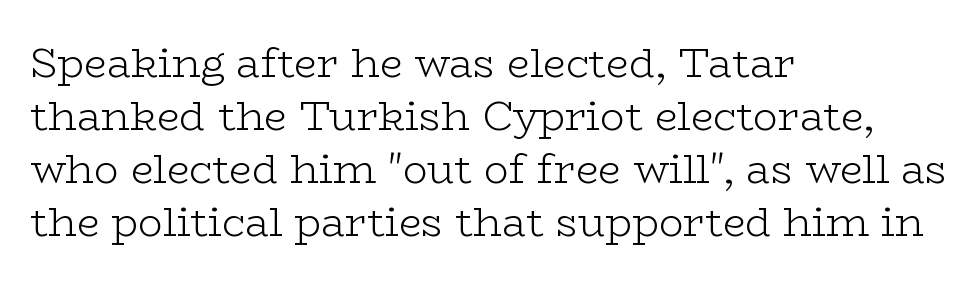
{"serif": "yes", "italic": "no", "bold": "no", "weight": "light", "width": "wide", "stroke_contrast": "low", "x_height": "medium", "monospaced": "no", "underline": "no", "align": "left", "line_spacing": "normal", "line_spacing_ratio": 1.29, "letter_spacing": "normal", "letter_spacing_em": 0.0, "glyph_px": 41}
